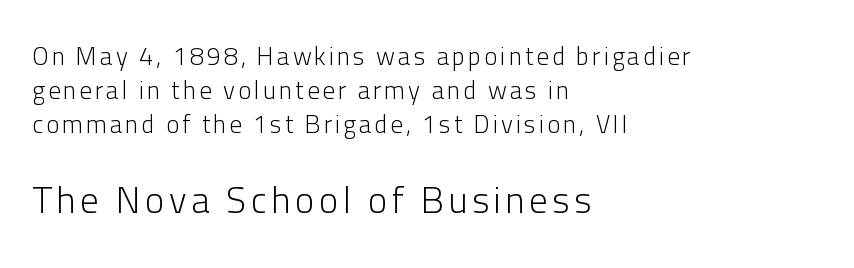
This block has exactly the height ordinary leading produces. The lines are quadded left. Grotesque or geometric, the face here clearly has no serifs. Underline: absent. The face looks like a standard text weight, possibly lighter.
